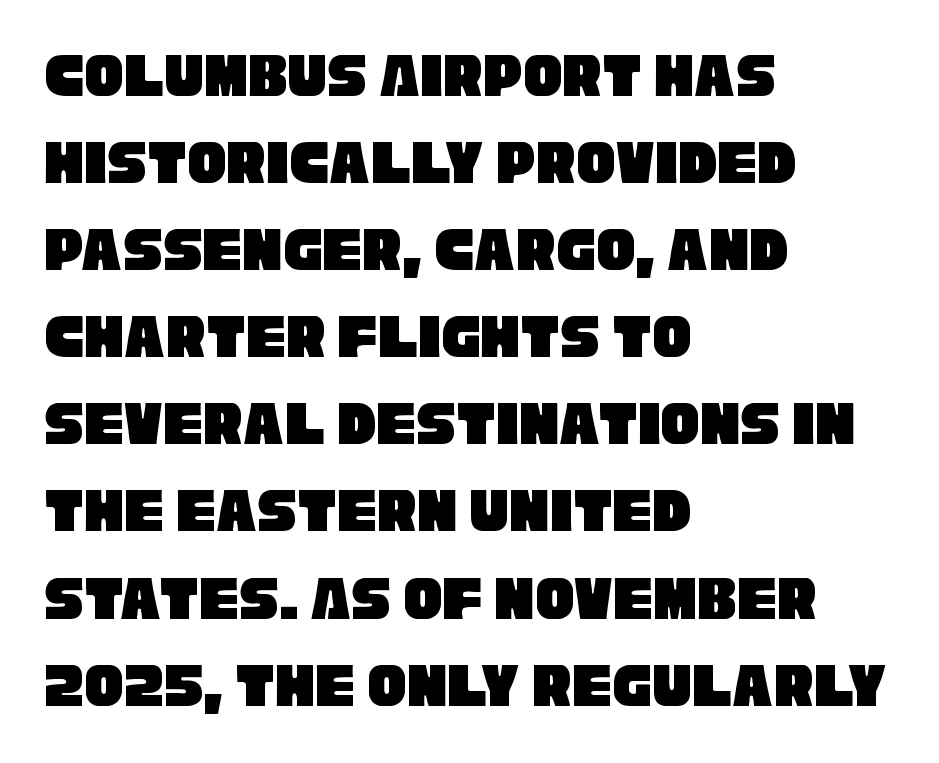
Q: Is the typeface a serif or a sans-serif typeface? A: Sans-serif.
Q: Is the text underlined? A: No.
Q: How is the paragraph aligned? A: Left-aligned.
Q: Is the spacing between letters normal or unusually wide? A: Normal.
Q: Is the spacing between lines tight, normal or loose? A: Normal.
Q: Width (condensed, normal, or wide)? A: Condensed.
Q: Stroke contrast? A: Low.
Q: x-height? A: Large.
Q: Monospaced? A: No.
